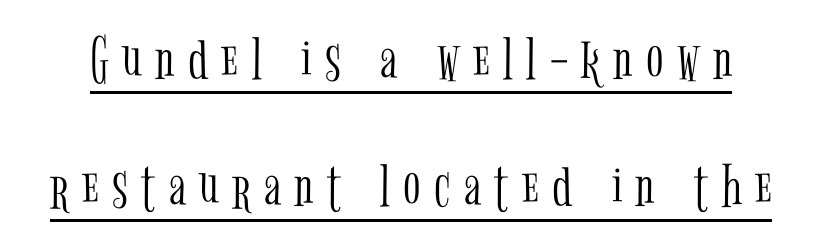
The image shows 64 px light, condensed serif type, upright; set loose line spacing (1.99x), unusually wide letter spacing (+0.21 em), underlined; low stroke contrast and a medium x-height.
